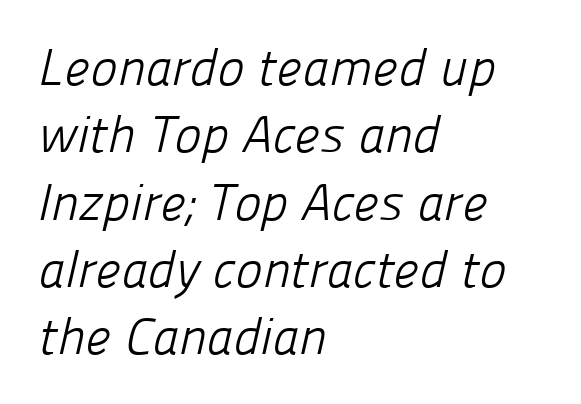
The image shows 51 px light sans-serif type; set left-aligned, normal line spacing (1.32x), normal letter spacing, not underlined; low stroke contrast and a medium x-height.
